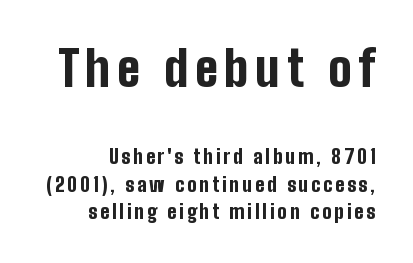
{"serif": "no", "italic": "no", "bold": "yes", "weight": "bold", "width": "condensed", "stroke_contrast": "low", "x_height": "medium", "monospaced": "no", "underline": "no", "line_spacing": "normal", "line_spacing_ratio": 1.37, "larger_block": "first", "size_ratio": 2.45, "glyph_px": 49}
